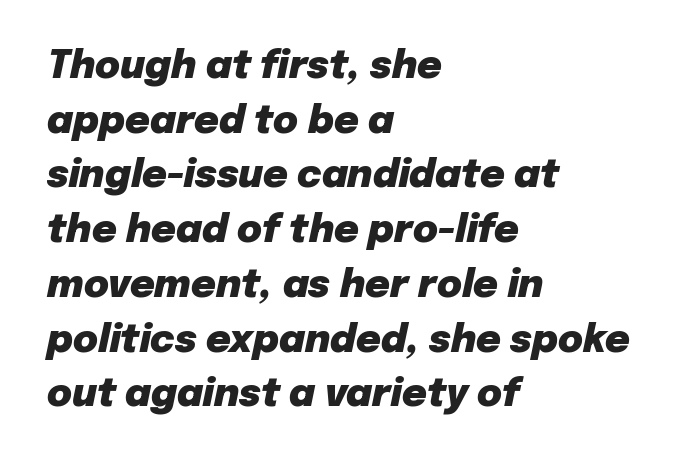
The image shows 38 px heavy type, italic (leaning right); set left-aligned, normal line spacing (1.44x), normal letter spacing, not underlined; low stroke contrast and a medium x-height.
